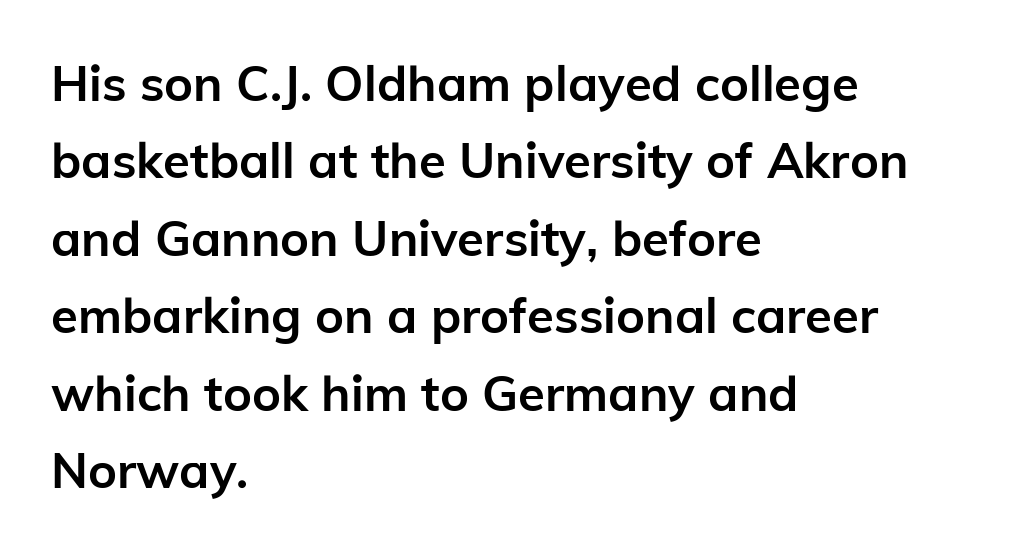
A typesetter would mark this as roman, not italic. Compared with an ordinary text face, these strokes are far heavier — a full bold. The text block is weighted toward the left margin, trailing off unevenly rightward. Honestly, there is no underline to notice here at all. Does the type have serifs? No, each stem ends abruptly. Nobody touched the tracking dial on this one.
